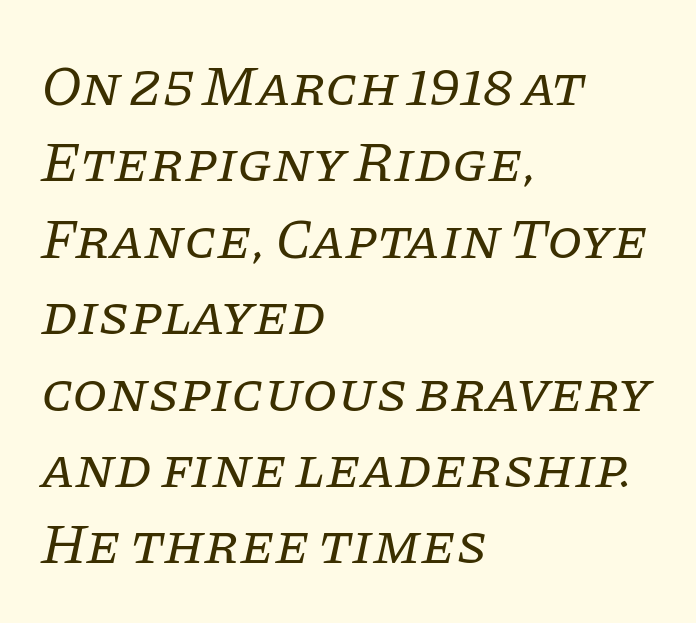
Slant detected: the letters are inclined. Small tapered or slab feet sit at the stroke ends, so this counts as serif. Descenders hang freely into open space. Tracking here is standard; glyphs follow each other at the usual distance.
